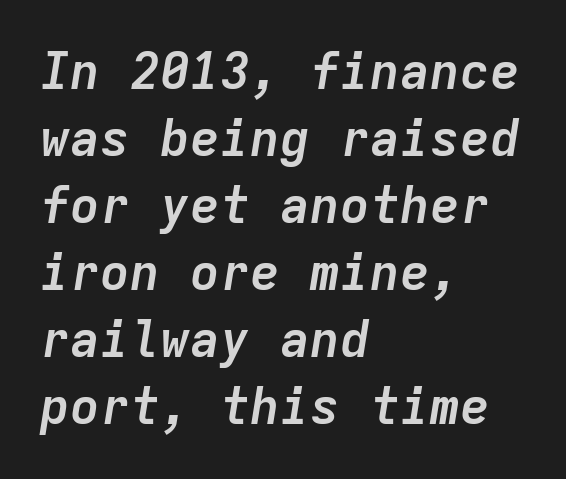
{"italic": "yes", "lean": "right", "slant_degrees": 9, "bold": "yes", "weight": "semibold", "width": "normal", "stroke_contrast": "low", "x_height": "medium", "monospaced": "yes", "underline": "no", "align": "left", "line_spacing": "normal", "line_spacing_ratio": 1.34, "letter_spacing": "normal", "letter_spacing_em": 0.0, "glyph_px": 50}
